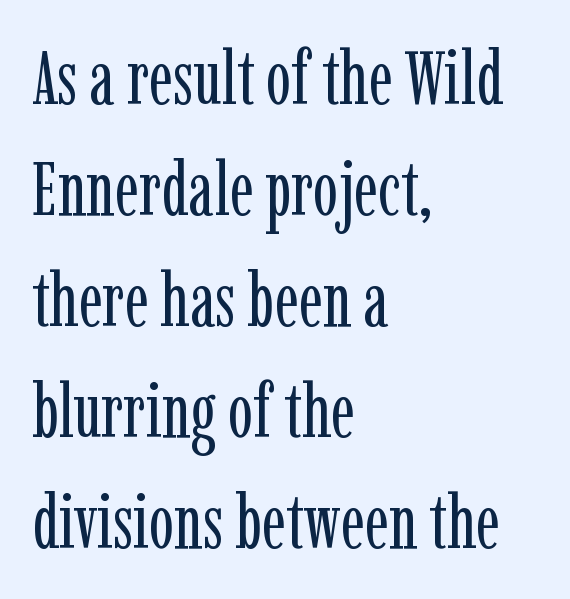
{"serif": "yes", "italic": "no", "bold": "no", "weight": "regular", "width": "condensed", "stroke_contrast": "low", "x_height": "medium", "monospaced": "no", "underline": "no", "align": "left", "line_spacing": "normal", "line_spacing_ratio": 1.48, "letter_spacing": "normal", "letter_spacing_em": 0.0, "glyph_px": 75}
